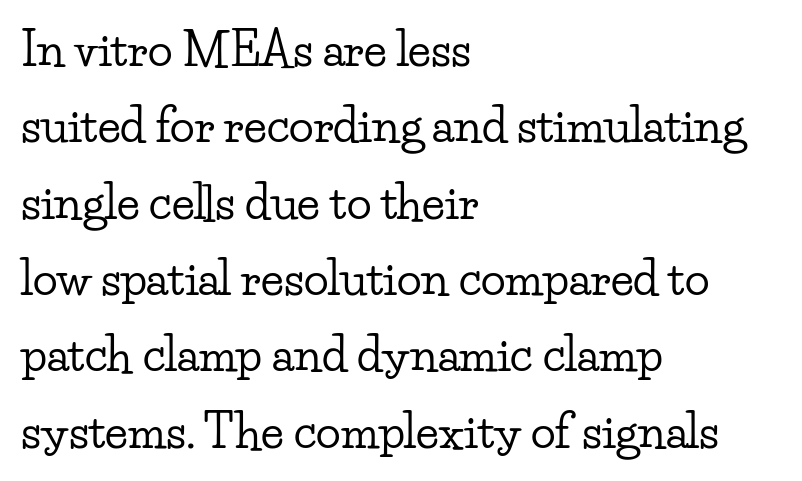
You could call the tracking neutral — neither tight nor loose. Notice how the stems are strictly vertical — no italics here. Regular leading. Stroke terminals: seriffed.
